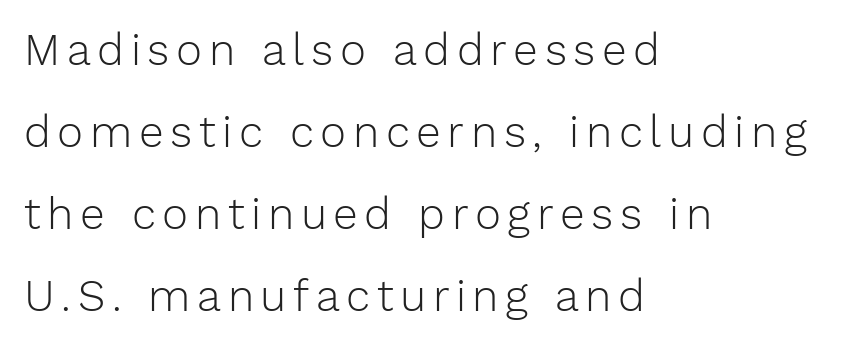
{"serif": "no", "italic": "no", "bold": "no", "weight": "light", "width": "normal", "stroke_contrast": "low", "x_height": "medium", "monospaced": "no", "underline": "no", "align": "left", "line_spacing_ratio": 1.86, "glyph_px": 44}
